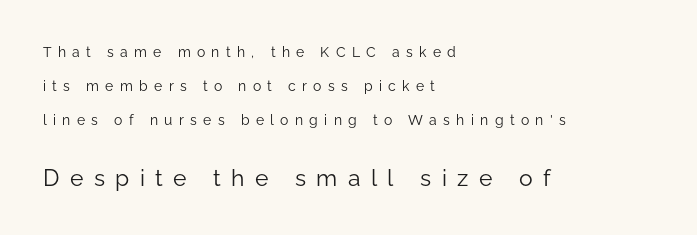
The passage shown is not underscored anywhere. One glance says open: line gaps are wider than usual. The font is comparable to plain body text, perhaps lighter. Does the copy run flush right? No — it runs flush left. Ascenders rise straight up at ninety degrees. Caption: expanded tracking, letters set apart.
